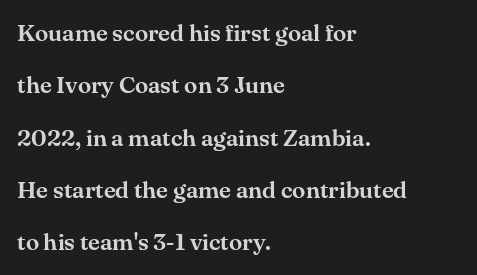
The image shows 24 px text type, upright; set left-aligned, loose line spacing (2.18x), normal letter spacing, not underlined.
